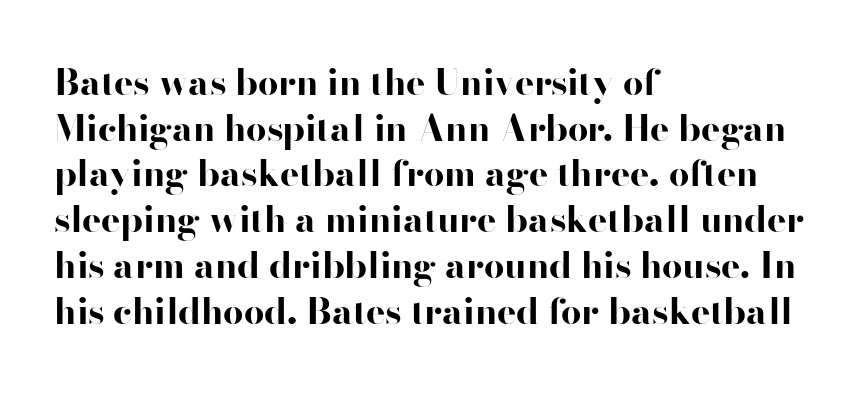
{"serif": "no", "italic": "no", "bold": "yes", "weight": "bold", "width": "wide", "stroke_contrast": "high", "x_height": "small", "monospaced": "no", "underline": "no", "align": "left", "line_spacing": "normal", "line_spacing_ratio": 1.27, "letter_spacing": "normal", "letter_spacing_em": 0.0, "glyph_px": 36}
